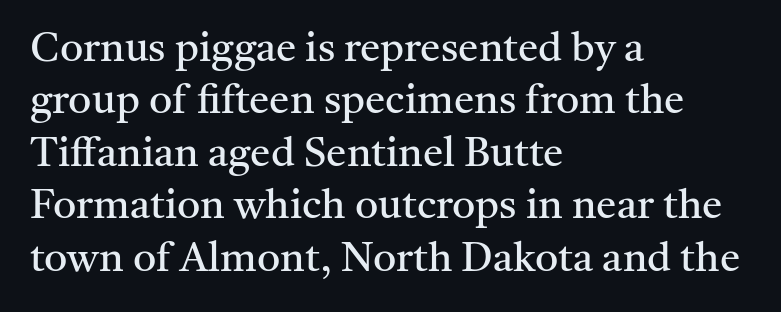
{"serif": "yes", "italic": "no", "bold": "no", "weight": "regular", "width": "normal", "stroke_contrast": "medium", "x_height": "medium", "monospaced": "no", "underline": "no", "align": "left", "line_spacing": "normal", "line_spacing_ratio": 1.28, "letter_spacing": "normal", "letter_spacing_em": 0.0, "glyph_px": 41}
